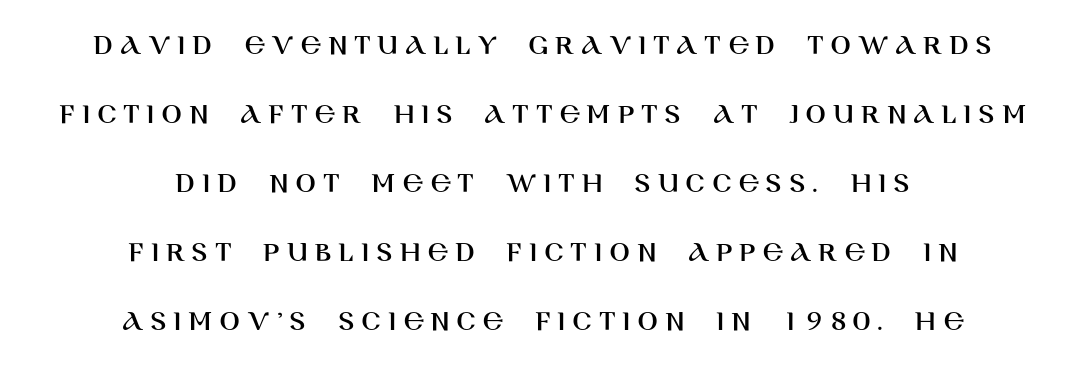
There is plenty of visible air inserted between adjacent glyphs. This rendering employs a face without finishing strokes, i.e., a sans-serif. Proportional: the letters do not fall into vertical columns. Students, observe: this is what heavily led, spacious text looks like.
